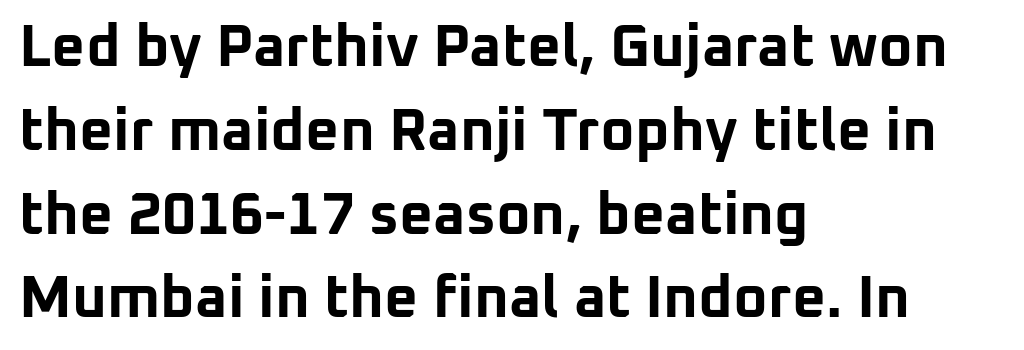
The image shows 59 px bold sans-serif type, upright; set left-aligned, normal line spacing (1.42x), normal letter spacing, not underlined; low stroke contrast and a medium x-height.
